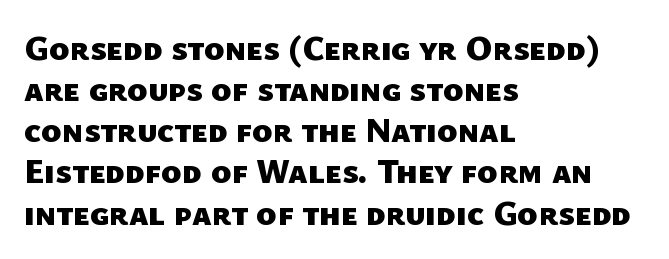
The image shows 34 px heavy sans-serif type; set left-aligned, line spacing 1.21x, normal letter spacing, not underlined; low stroke contrast and a medium x-height.
